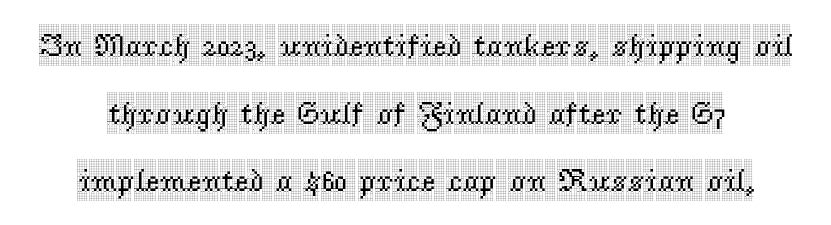
Character widths vary here, with narrow letters taking less room than wide ones. Standard letterfit; no display-style spreading of the glyphs. Has an underline been added? It has not. Does the lettering tilt? It doesn't — this is upright.
